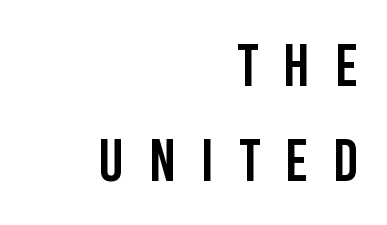
{"serif": "no", "italic": "no", "width": "condensed", "stroke_contrast": "low", "x_height": "large", "monospaced": "no", "underline": "no", "align": "right", "line_spacing": "normal", "line_spacing_ratio": 1.55, "letter_spacing": "wide", "letter_spacing_em": 0.4, "glyph_px": 61}
